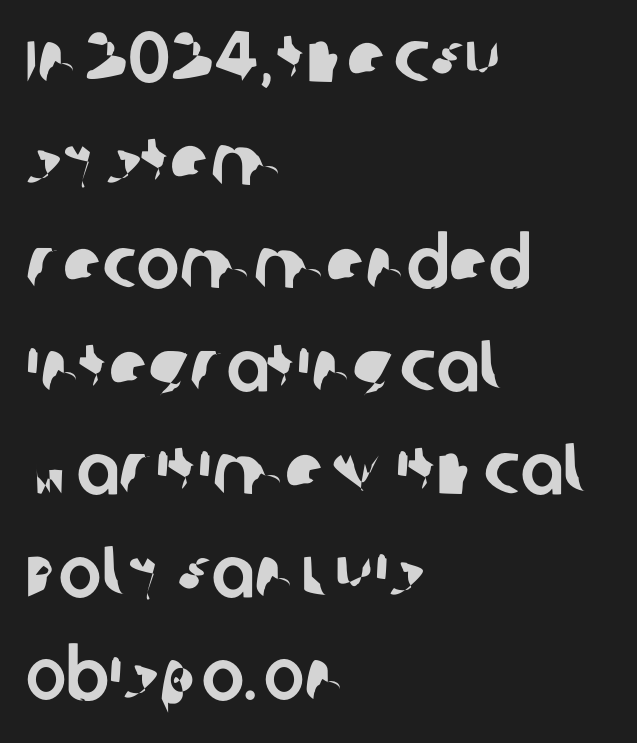
To sum up the face: it is a sans, with no serifs. The paragraph has a hard left edge and a soft right edge. A bare baseline throughout the passage. The face used here is proportionally spaced, like ordinary book or web type. Each word holds together tightly as a unit, with standard inter-letter gaps. How would I describe the line gaps? Plain and ordinary.
